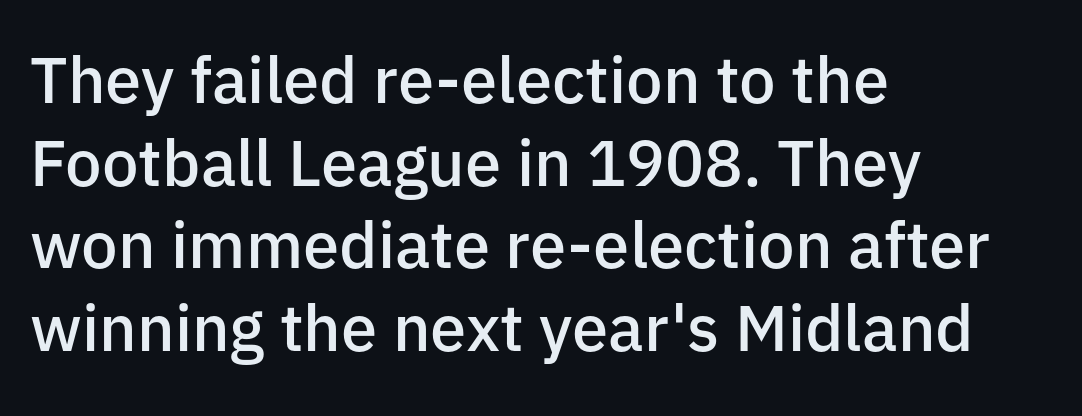
Q: Is the text bold? A: Semi-bold.
Q: Is the text italic (slanted)? A: No, it is upright.
Q: Is the typeface a serif or a sans-serif typeface? A: Sans-serif.
Q: Is the text underlined? A: No.
Q: How is the paragraph aligned? A: Left-aligned.
Q: Is the spacing between letters normal or unusually wide? A: Normal.
Q: Is the spacing between lines tight, normal or loose? A: Normal.
Q: Width (condensed, normal, or wide)? A: Normal.
Q: Stroke contrast? A: Low.
Q: x-height? A: Medium.
Q: Monospaced? A: No.
